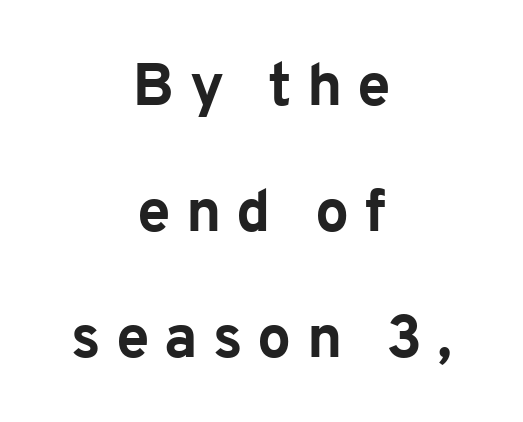
{"serif": "no", "italic": "no", "bold": "yes", "weight": "bold", "width": "normal", "stroke_contrast": "low", "x_height": "medium", "monospaced": "no", "underline": "no", "align": "center", "line_spacing": "loose", "line_spacing_ratio": 2.1, "letter_spacing": "wide", "letter_spacing_em": 0.25, "glyph_px": 60}
